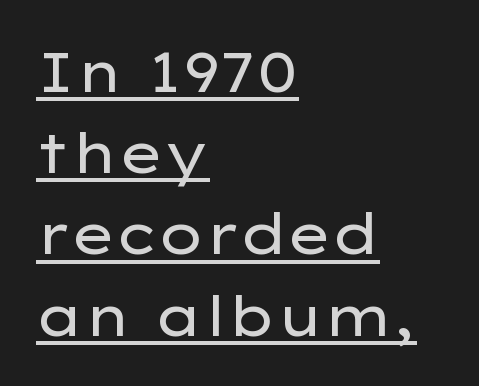
Q: Is the text bold? A: No.
Q: Is the text italic (slanted)? A: No, it is upright.
Q: Is the typeface a serif or a sans-serif typeface? A: Sans-serif.
Q: Is the text underlined? A: Yes.
Q: How is the paragraph aligned? A: Left-aligned.
Q: Is the spacing between letters normal or unusually wide? A: Normal.
Q: Is the spacing between lines tight, normal or loose? A: Normal.
Q: Width (condensed, normal, or wide)? A: Wide.
Q: Stroke contrast? A: Low.
Q: x-height? A: Medium.
Q: Monospaced? A: No.
